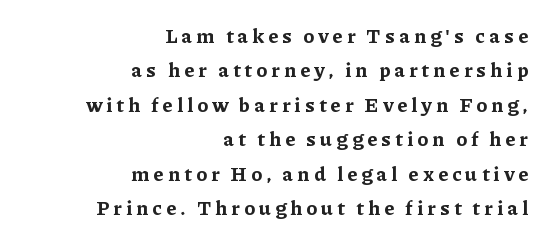
The axis of the letterforms is exactly vertical. Letters rest on an invisible, unmarked baseline. A flush-right, rag-left setting is used for this passage. The rendering uses a bold face; every stroke is thick and dark. The letterforms stand isolated, each surrounded by extra space.
